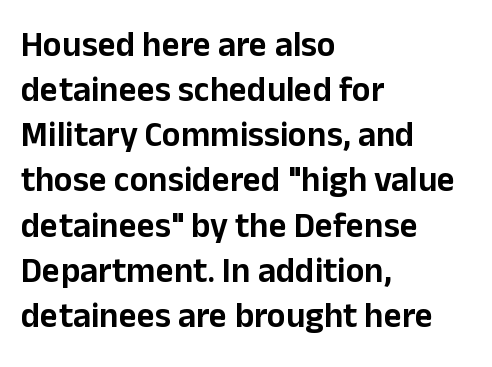
{"serif": "no", "italic": "no", "width": "normal", "stroke_contrast": "low", "x_height": "medium", "monospaced": "no", "underline": "no", "align": "left", "line_spacing": "normal", "line_spacing_ratio": 1.29, "letter_spacing": "normal", "letter_spacing_em": 0.0, "glyph_px": 35}
